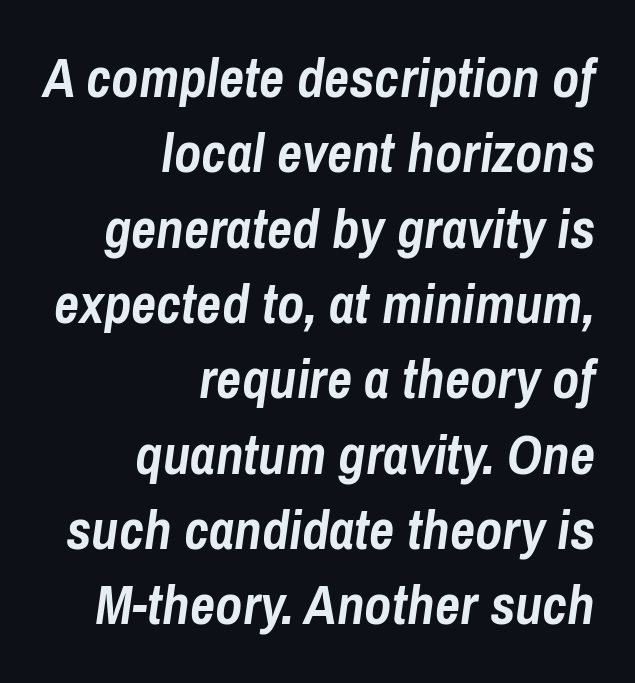
Q: Is the text bold? A: Yes.
Q: Is the text italic (slanted)? A: Yes, it leans right by about 8 degrees.
Q: Is the text underlined? A: No.
Q: How is the paragraph aligned? A: Right-aligned.
Q: Is the spacing between letters normal or unusually wide? A: Normal.
Q: Is the spacing between lines tight, normal or loose? A: Normal.
Q: Width (condensed, normal, or wide)? A: Condensed.
Q: Stroke contrast? A: Low.
Q: x-height? A: Medium.
Q: Monospaced? A: No.
